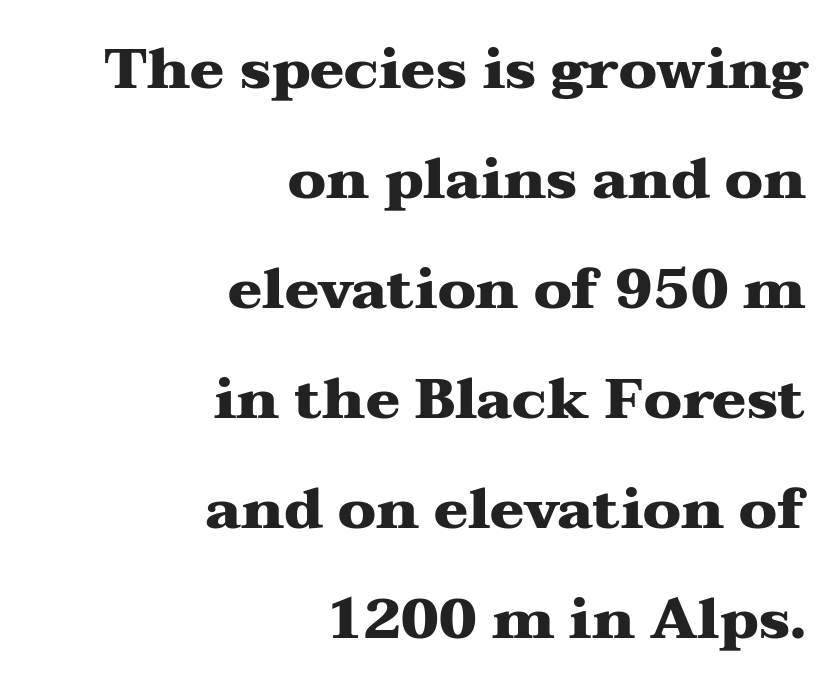
{"serif": "yes", "italic": "no", "bold": "yes", "weight": "heavy", "width": "wide", "stroke_contrast": "medium", "x_height": "medium", "monospaced": "no", "underline": "no", "align": "right", "line_spacing": "loose", "line_spacing_ratio": 1.93, "letter_spacing": "normal", "letter_spacing_em": 0.0, "glyph_px": 57}
